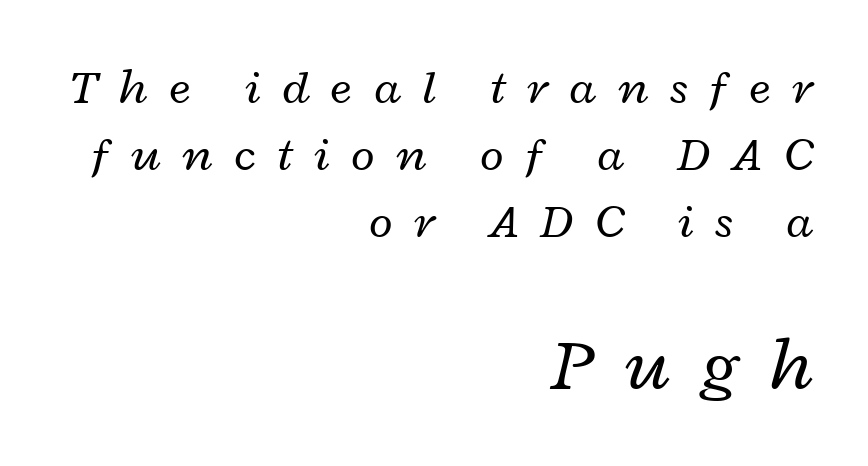
The image shows 74 px regular-weight, wide type, italic (leaning right); set right-aligned, normal line spacing (1.37x), unusually wide letter spacing (+0.44 em), not underlined; the second (bottom) block is 1.51x larger; low stroke contrast and a medium x-height.
